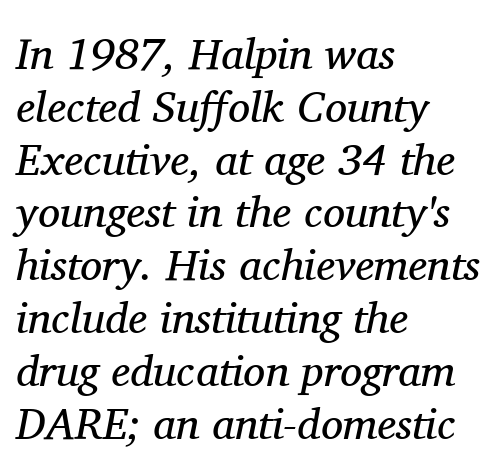
The image shows 44 px regular-weight serif type, italic (leaning right); set left-aligned, line spacing 1.2x, normal letter spacing, not underlined; medium stroke contrast and a medium x-height.
